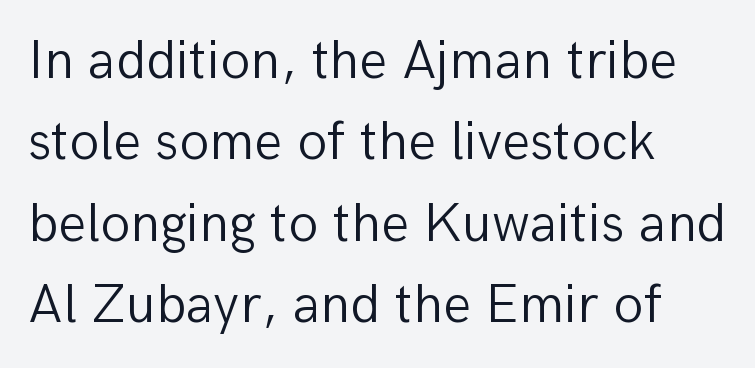
{"serif": "no", "italic": "no", "bold": "no", "weight": "light", "width": "normal", "stroke_contrast": "low", "x_height": "medium", "monospaced": "no", "underline": "no", "align": "left", "line_spacing": "normal", "line_spacing_ratio": 1.48, "letter_spacing": "normal", "letter_spacing_em": 0.0, "glyph_px": 55}
